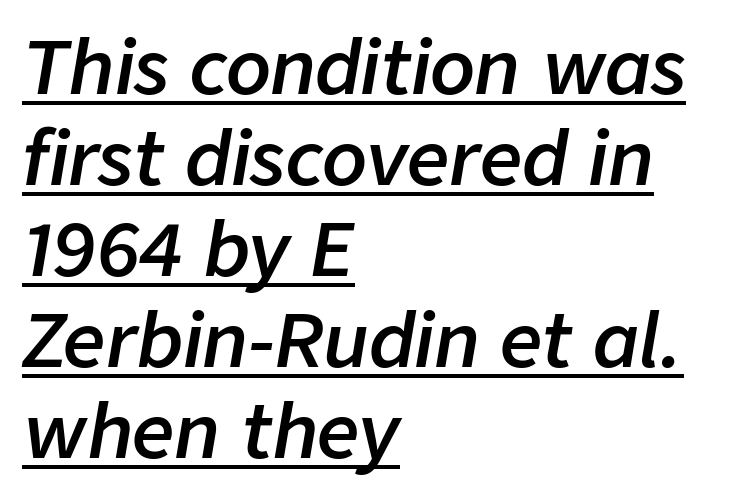
{"italic": "yes", "lean": "right", "slant_degrees": 9, "bold": "semi", "weight": "semibold", "width": "normal", "stroke_contrast": "low", "x_height": "medium", "monospaced": "no", "underline": "yes", "align": "left", "line_spacing_ratio": 1.23, "letter_spacing": "normal", "letter_spacing_em": 0.0, "glyph_px": 74}
